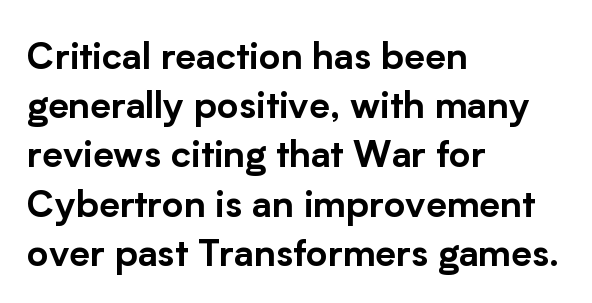
Q: Is the text italic (slanted)? A: No, it is upright.
Q: Is the typeface a serif or a sans-serif typeface? A: Sans-serif.
Q: Is the text underlined? A: No.
Q: How is the paragraph aligned? A: Left-aligned.
Q: Is the spacing between letters normal or unusually wide? A: Normal.
Q: Is the spacing between lines tight, normal or loose? A: Normal.
Q: Width (condensed, normal, or wide)? A: Normal.
Q: Stroke contrast? A: Low.
Q: x-height? A: Medium.
Q: Monospaced? A: No.
